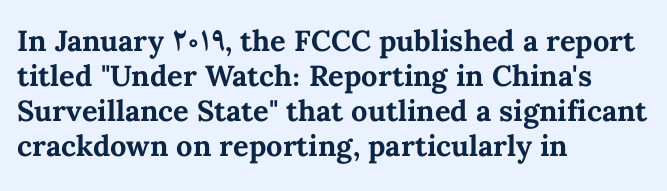
Q: Is the text bold? A: Yes.
Q: Is the text italic (slanted)? A: No, it is upright.
Q: Is the text underlined? A: No.
Q: How is the paragraph aligned? A: Left-aligned.
Q: Is the spacing between letters normal or unusually wide? A: Normal.
Q: Width (condensed, normal, or wide)? A: Normal.
Q: Stroke contrast? A: Medium.
Q: x-height? A: Medium.
Q: Monospaced? A: No.
